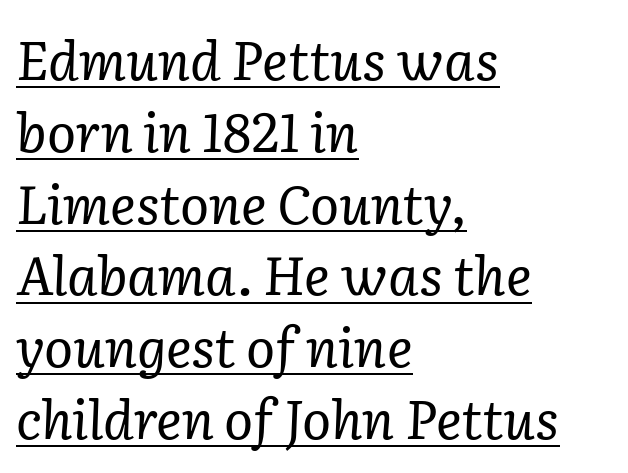
Leading matches the norm, producing a regular column. These lines are composed in type with serifs. The face used here is proportionally spaced, like ordinary book or web type. The lettering tilts uniformly, giving the passage an italic look.
